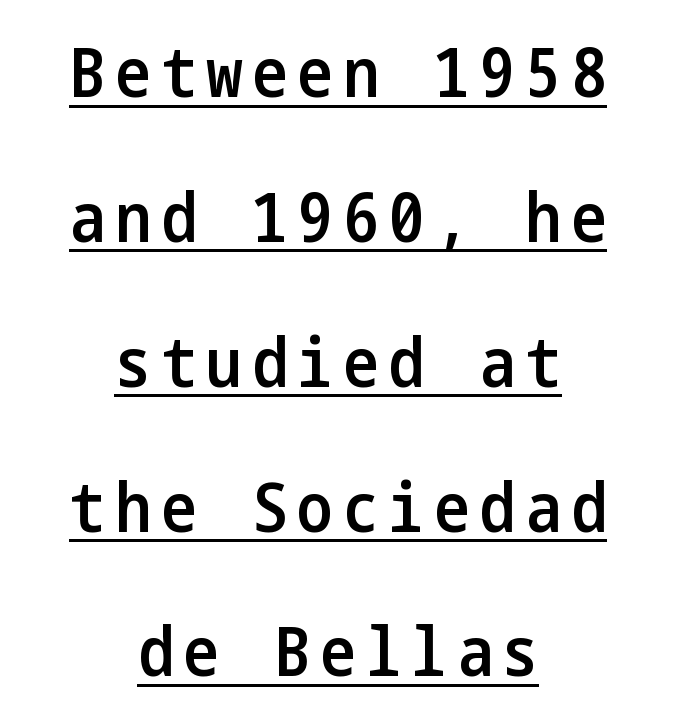
{"serif": "no", "italic": "no", "bold": "semi", "weight": "semibold", "width": "condensed", "stroke_contrast": "low", "x_height": "medium", "underline": "yes", "align": "center", "line_spacing": "loose", "line_spacing_ratio": 2.13, "glyph_px": 68}
